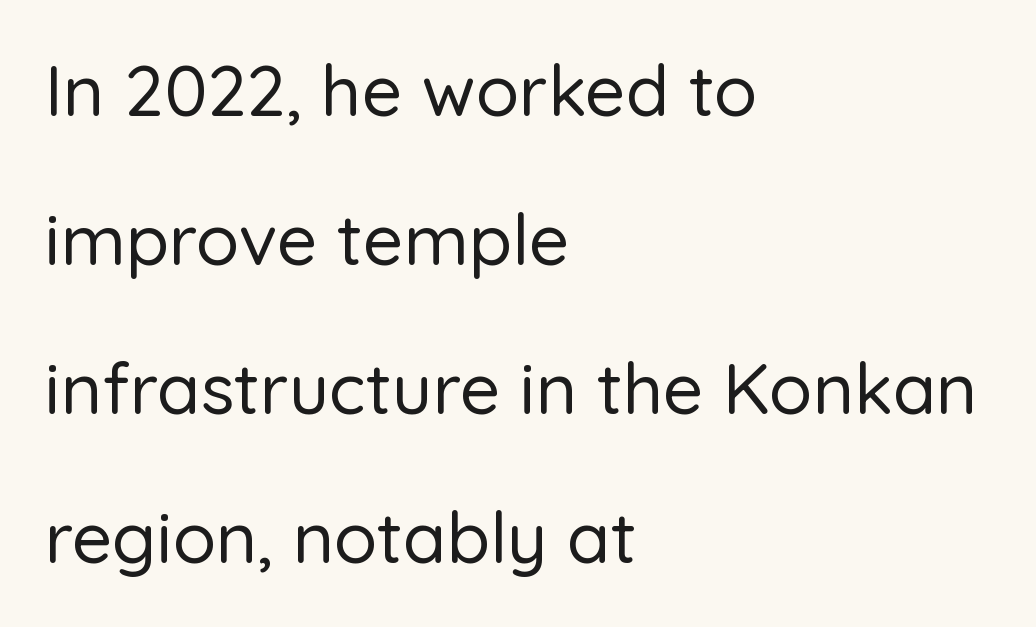
The image shows 71 px sans-serif type, upright; set left-aligned, loose line spacing (2.1x), normal letter spacing, not underlined; low stroke contrast and a medium x-height.
